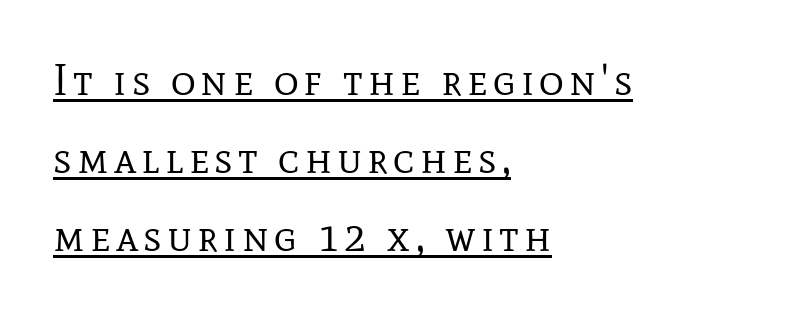
The image shows 43 px regular-weight serif type, upright; set left-aligned, line spacing 1.81x, underlined; low stroke contrast and a medium x-height.
